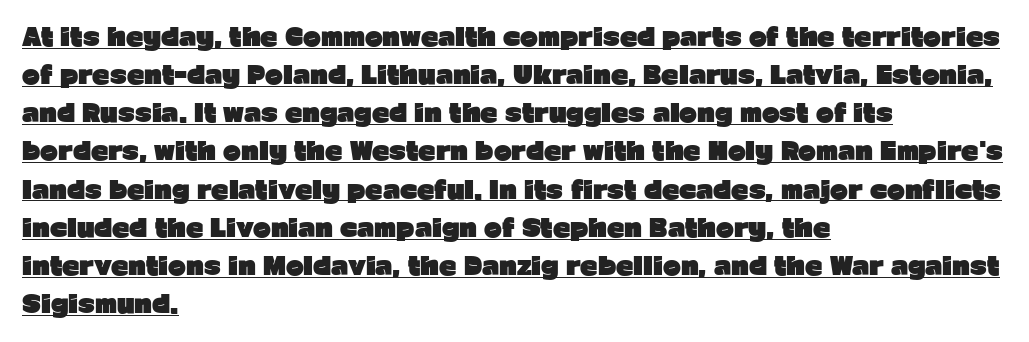
Q: Is the text bold? A: Yes.
Q: Is the text italic (slanted)? A: No, it is upright.
Q: Is the text underlined? A: Yes.
Q: How is the paragraph aligned? A: Left-aligned.
Q: Is the spacing between letters normal or unusually wide? A: Normal.
Q: Is the spacing between lines tight, normal or loose? A: Normal.
